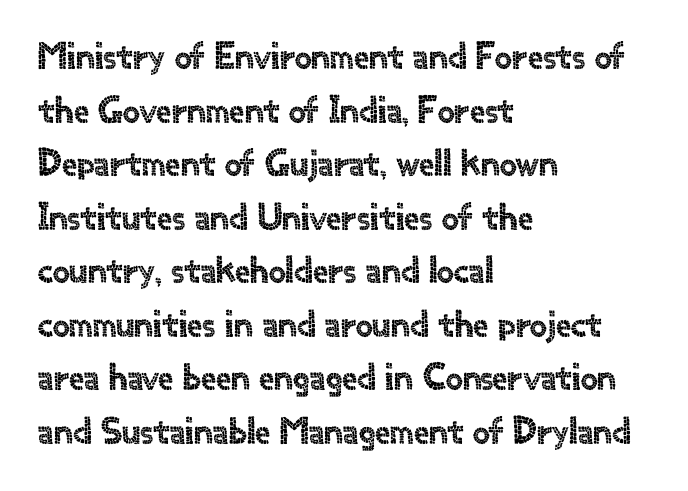
The image shows 38 px sans-serif type, upright; set left-aligned, normal line spacing (1.41x), normal letter spacing, not underlined; a small x-height.
